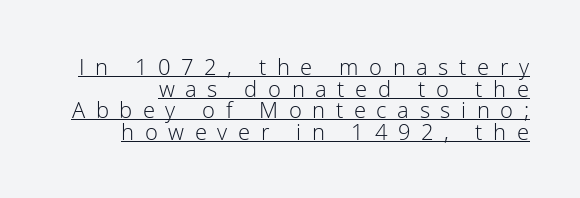
The image shows 22 px text type, upright; set tight line spacing (0.98x), unusually wide letter spacing (+0.48 em), underlined.
